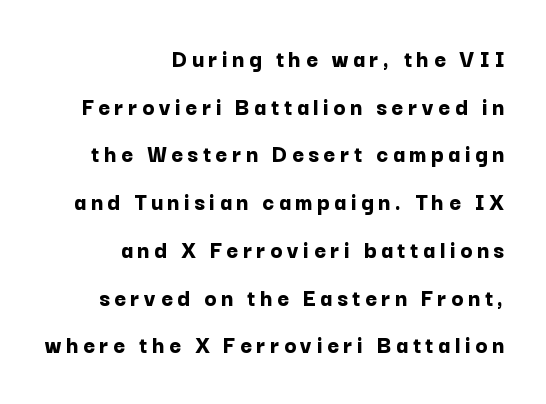
{"italic": "no", "bold": "yes", "underline": "no", "align": "right", "line_spacing": "loose", "line_spacing_ratio": 1.91, "glyph_px": 25}
